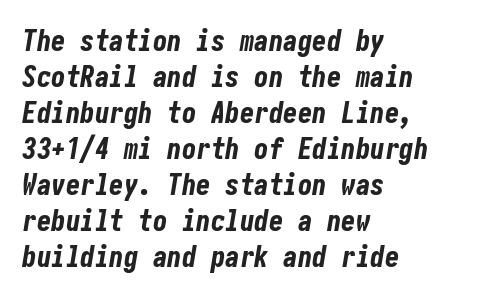
The image shows 29 px bold, condensed type, italic (leaning right); set left-aligned, line spacing 1.24x, normal letter spacing, not underlined; low stroke contrast and a medium x-height.
